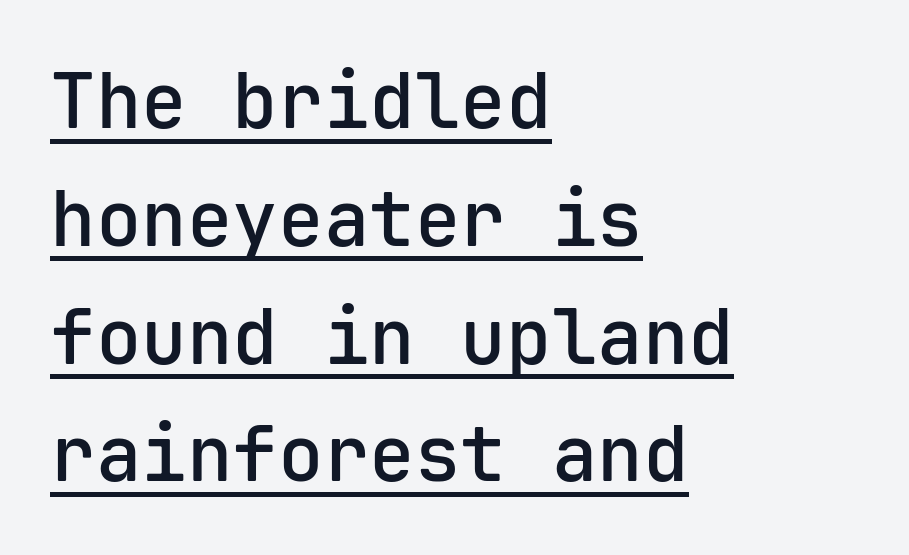
Q: Is the text bold? A: Semi-bold.
Q: Is the text italic (slanted)? A: No, it is upright.
Q: Is the typeface a serif or a sans-serif typeface? A: Sans-serif.
Q: Is the text underlined? A: Yes.
Q: How is the paragraph aligned? A: Left-aligned.
Q: Is the spacing between letters normal or unusually wide? A: Normal.
Q: Is the spacing between lines tight, normal or loose? A: Normal.
Q: Width (condensed, normal, or wide)? A: Normal.
Q: Stroke contrast? A: Low.
Q: x-height? A: Medium.
Q: Monospaced? A: Yes.
